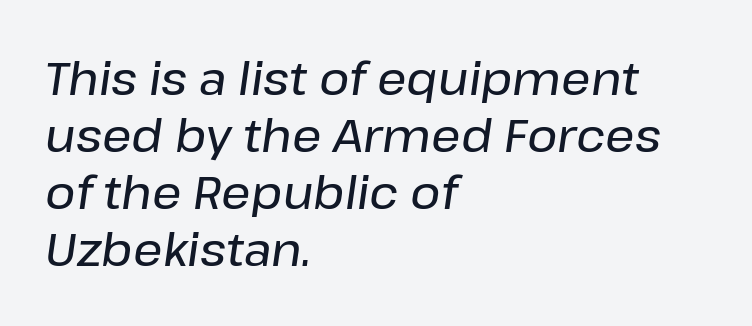
{"italic": "yes", "lean": "right", "slant_degrees": 8, "width": "normal", "stroke_contrast": "low", "x_height": "medium", "monospaced": "no", "underline": "no", "align": "left", "line_spacing_ratio": 1.24, "letter_spacing": "normal", "letter_spacing_em": 0.0, "glyph_px": 46}
